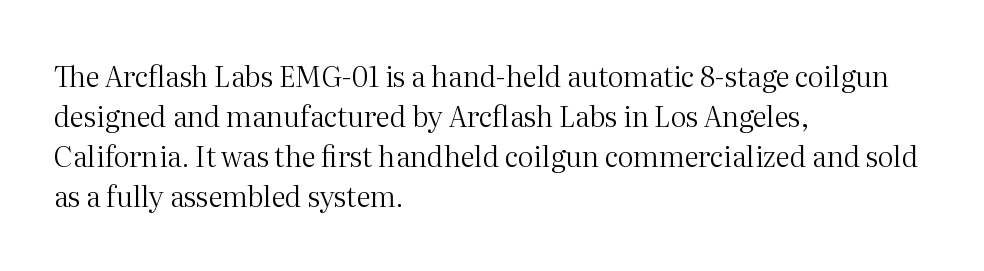
Q: Is the text bold? A: No.
Q: Is the text italic (slanted)? A: No, it is upright.
Q: Is the typeface a serif or a sans-serif typeface? A: Serif.
Q: Is the text underlined? A: No.
Q: How is the paragraph aligned? A: Left-aligned.
Q: Is the spacing between letters normal or unusually wide? A: Normal.
Q: Is the spacing between lines tight, normal or loose? A: Normal.
Q: Width (condensed, normal, or wide)? A: Normal.
Q: Stroke contrast? A: Medium.
Q: x-height? A: Medium.
Q: Monospaced? A: No.
